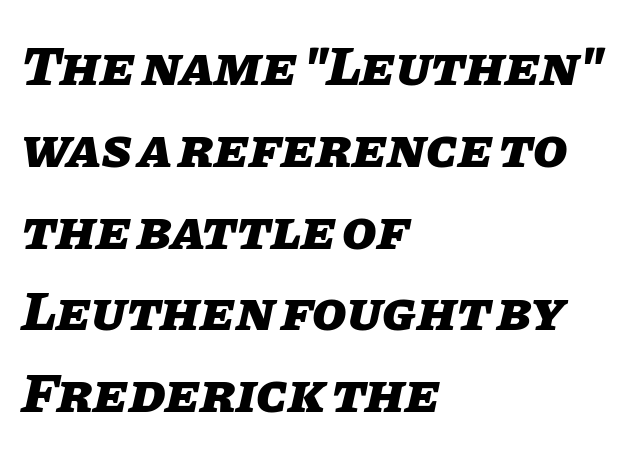
This block has exactly the height ordinary leading produces. Designer's note — italics engaged. Nobody drew a line under any word here. How are the letters spaced? Ordinarily, with no added tracking.
